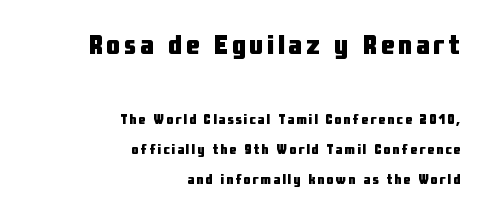
{"italic": "no", "bold": "yes", "underline": "no", "align": "right", "line_spacing": "loose", "line_spacing_ratio": 2.16, "larger_block": "first", "size_ratio": 1.93, "glyph_px": 27}
